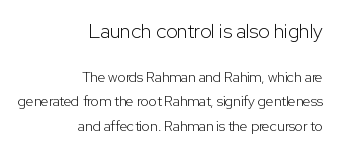
Look at the tracking — it's just the regular setting, nothing added. A typesetter would mark this as roman, not italic. Visually the block forms a straight wall on the right and a jagged coastline on the left. A quiet, ordinary-to-light weight characterises the typeface. Descender tails drop into unmarked territory. Reading top to bottom, the characters get smaller at the block break.
